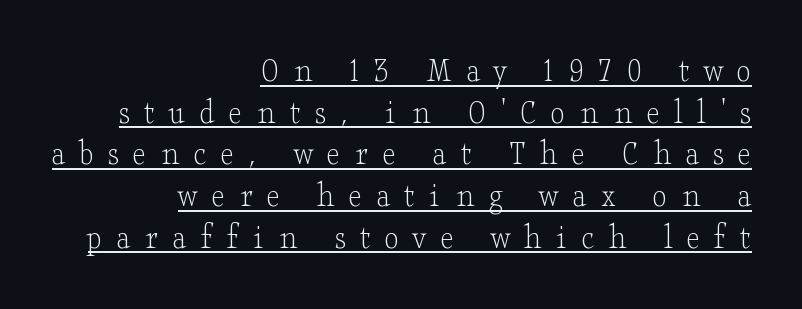
{"serif": "yes", "italic": "no", "bold": "no", "weight": "light", "width": "wide", "stroke_contrast": "low", "x_height": "small", "monospaced": "no", "underline": "yes", "align": "right", "line_spacing_ratio": 1.19, "letter_spacing": "wide", "letter_spacing_em": 0.41, "glyph_px": 35}
